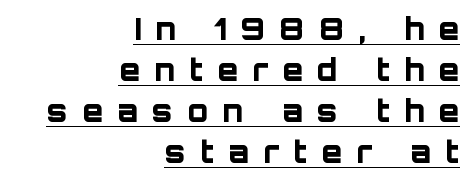
{"serif": "no", "italic": "no", "bold": "yes", "weight": "bold", "width": "normal", "stroke_contrast": "low", "x_height": "large", "monospaced": "no", "underline": "yes", "align": "right", "line_spacing": "normal", "line_spacing_ratio": 1.37, "letter_spacing": "wide", "letter_spacing_em": 0.48, "glyph_px": 30}
